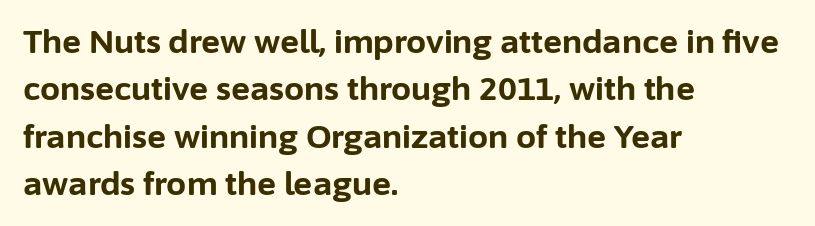
The image shows 32 px bold sans-serif type, upright; set left-aligned, normal line spacing (1.48x), normal letter spacing, not underlined; low stroke contrast and a medium x-height.
